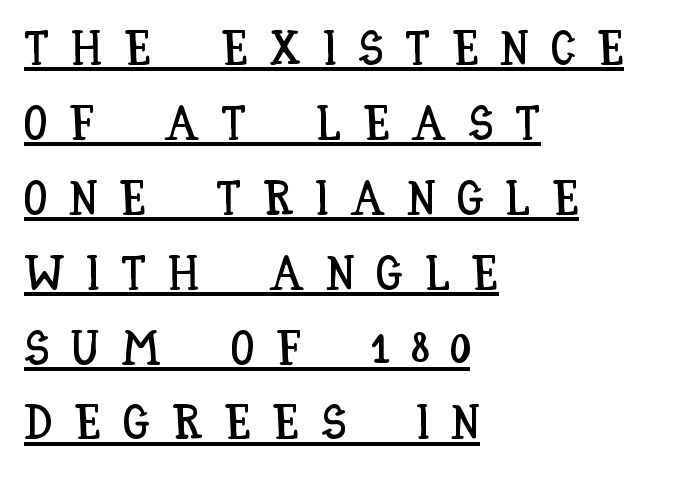
Does the copy run flush right? No — it runs flush left. Ascenders rise straight up at ninety degrees. Interline gaps are of average width in this sample. Short note: letters widely spaced. The letters advance in unequal steps, a hallmark of proportional type. A continuous stroke trails under the words, as in a hyperlink.
